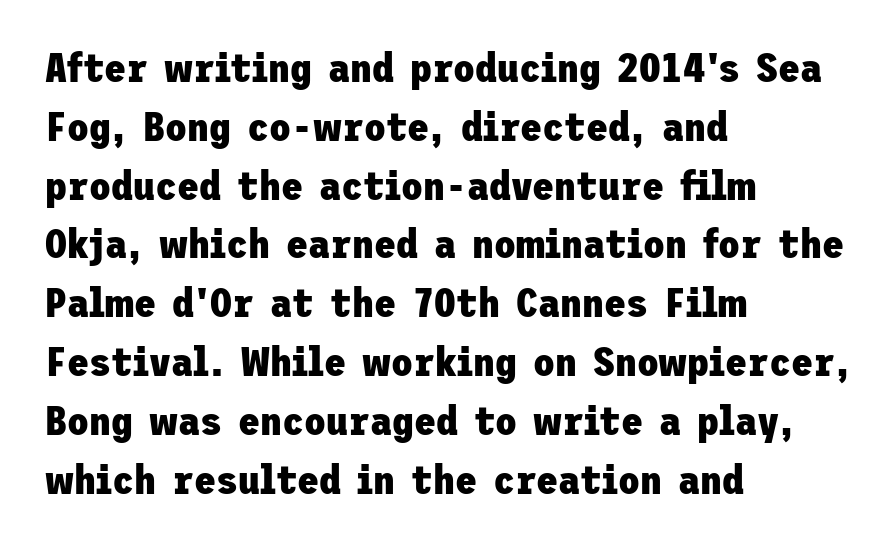
{"serif": "no", "italic": "no", "bold": "yes", "weight": "heavy", "width": "normal", "stroke_contrast": "low", "x_height": "medium", "underline": "no", "align": "left", "line_spacing": "normal", "line_spacing_ratio": 1.47, "letter_spacing": "normal", "letter_spacing_em": 0.0, "glyph_px": 40}
